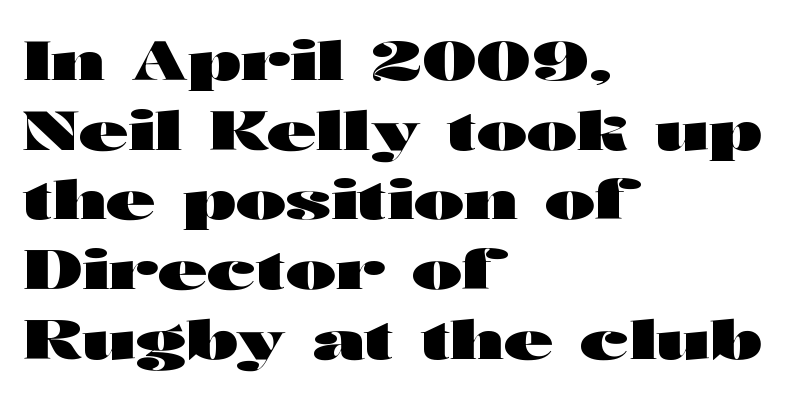
The image shows 54 px heavy, wide type, upright; set left-aligned, normal line spacing (1.29x), normal letter spacing, not underlined; high stroke contrast and a medium x-height.
